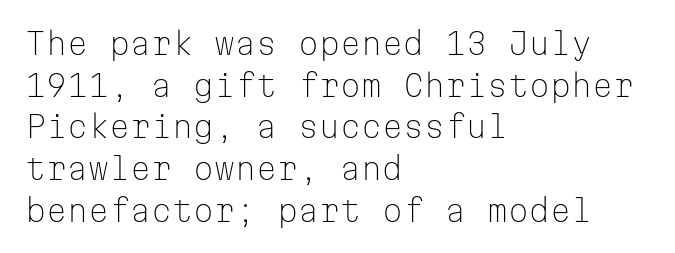
The image shows 30 px light sans-serif type, upright, monospaced; set left-aligned, normal line spacing (1.39x), normal letter spacing, not underlined; low stroke contrast and a medium x-height.
